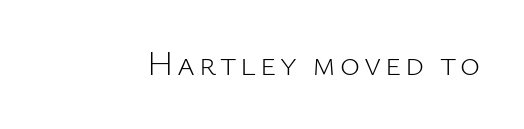
The image shows 34 px light sans-serif type, upright; set not underlined; low stroke contrast and a medium x-height.
